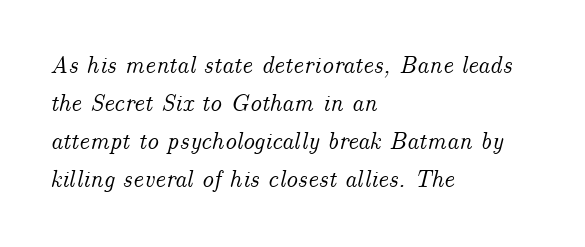
Q: Is the text italic (slanted)? A: Yes, it leans right by about 14 degrees.
Q: Is the text underlined? A: No.
Q: How is the paragraph aligned? A: Left-aligned.
Q: Is the spacing between letters normal or unusually wide? A: Normal.
Q: Is the spacing between lines tight, normal or loose? A: Normal.
